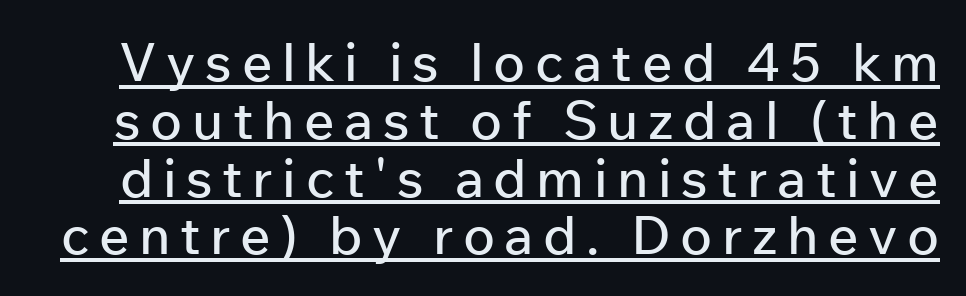
A baseline rule has been typeset under these characters. This sample uses a sans-serif face. Interline gaps are noticeably narrow in this sample. You could not count columns in this text — the font is proportionally spaced. A roman cut, with each character standing at attention.
